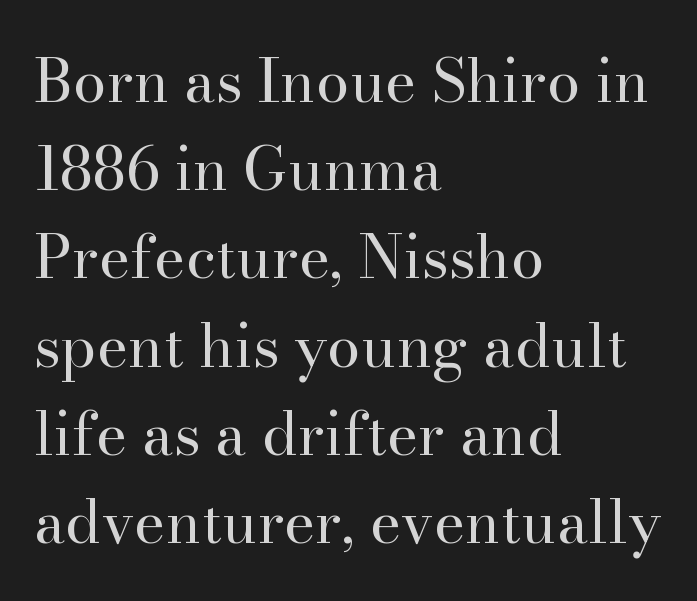
The image shows 60 px regular-weight serif type, upright; set left-aligned, normal line spacing (1.47x), normal letter spacing, not underlined; high stroke contrast and a small x-height.
